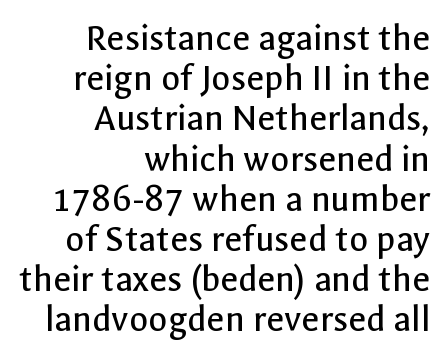
Q: Is the text bold? A: No.
Q: Is the text italic (slanted)? A: No, it is upright.
Q: Is the typeface a serif or a sans-serif typeface? A: Sans-serif.
Q: Is the text underlined? A: No.
Q: How is the paragraph aligned? A: Right-aligned.
Q: Is the spacing between letters normal or unusually wide? A: Normal.
Q: Is the spacing between lines tight, normal or loose? A: Tight.
Q: Width (condensed, normal, or wide)? A: Normal.
Q: x-height? A: Medium.
Q: Monospaced? A: No.
